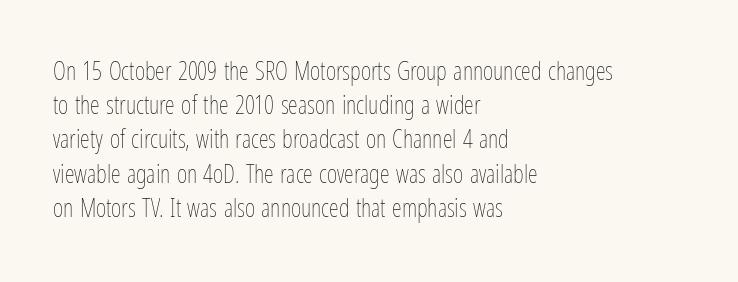
The area under the type is left untouched. A roman cut, with each character standing at attention. Observe the ordinary spacing: letters are neighbours, not strangers. Notice how the passage keeps a crisp vertical edge on the left only.
